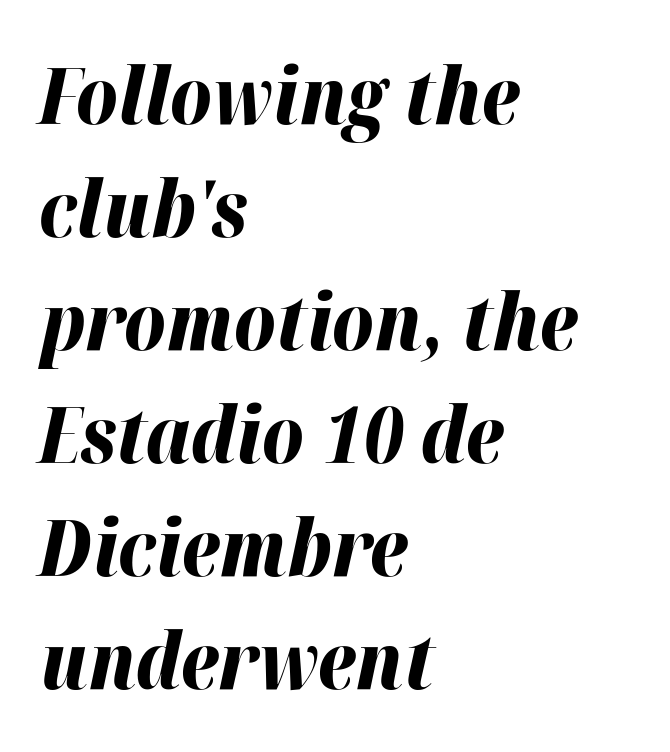
The image shows 79 px bold type, italic (leaning right); set left-aligned, normal line spacing (1.43x), normal letter spacing, not underlined; high stroke contrast and a medium x-height.
